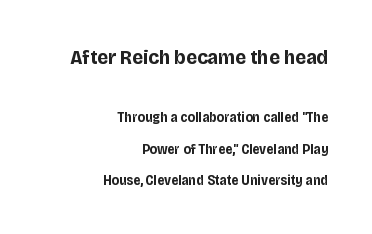
What's the leading like? Stretched, with rows far apart. Caption: bold face, heavy strokes. Short note: letters normally spaced. Underline: absent.
